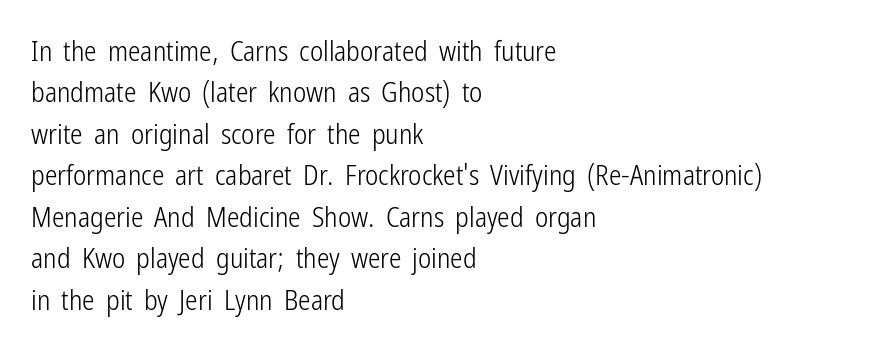
Type style note: lacks serifs. Upright lettering throughout. Which margin do the lines hug? The left one — the right edge is uneven. Heaviness? Minimal to ordinary, like unemphasized prose. A typesetter would call this proportional, since set widths differ per character.
